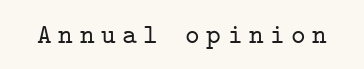
The face used here is monospaced, like something from a code editor. Letters rest on an invisible, unmarked baseline. This is serif lettering, the kind often seen in printed books. This sample uses expanded letter spacing, leaving extra air between glyphs. The type sits square on the baseline with zero lean.
